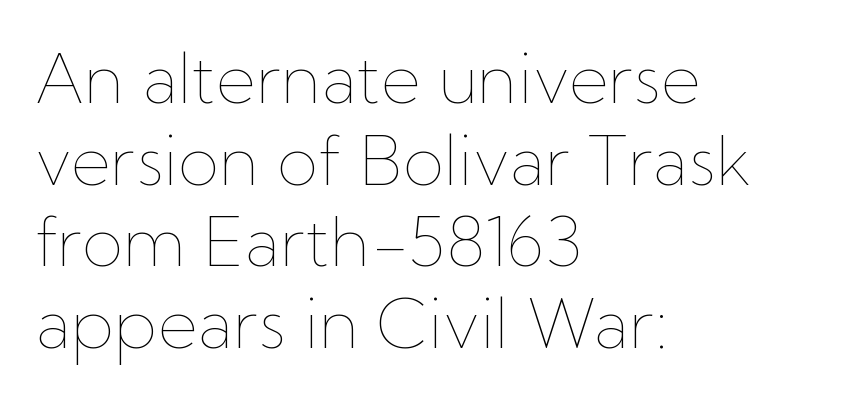
The image shows 68 px thin type, upright; set left-aligned, line spacing 1.2x, normal letter spacing, not underlined; low stroke contrast and a medium x-height.
